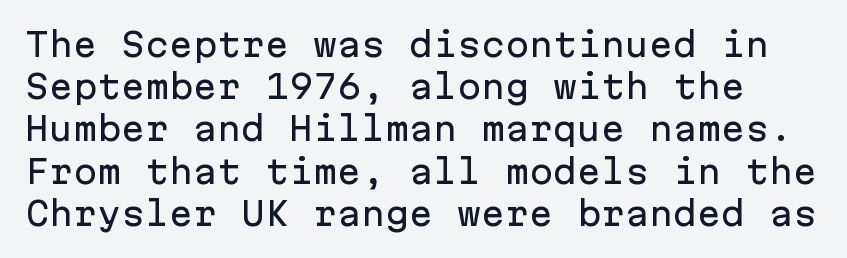
Italic: no, the glyphs are upright roman. A clean baseline with only descenders dipping below it. Note the uniform advance width — an 'i' takes as much space as an 'm'. The rendering shows plain stroke endings on the letterforms — a sans-serif design. The horizontal fit of the characters is conventional and even.
